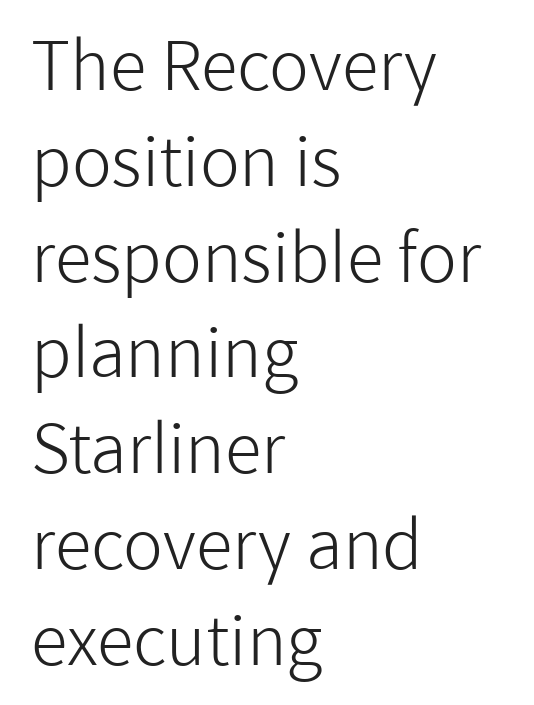
The rendering uses natural spacing where letterforms have individual widths. The space beneath each line is pristine and unruled. Designer's note — italics off, roman on. What kind of face is this? One without serifs — a sans. What's the leading like? Ordinary, nothing unusual. The strokes are not fattened; the text isn't bold.
